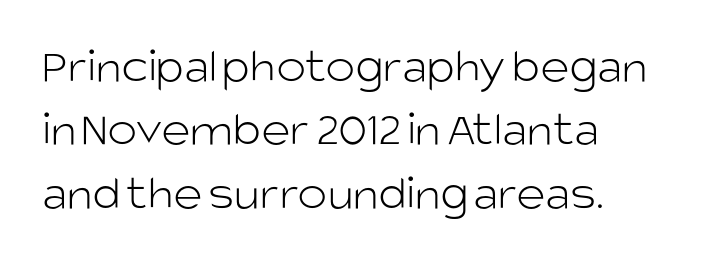
Each letter keeps its own natural width here, so spacing adapts to shape. Each letter's strokes conclude bluntly, with no projecting serifs. The font is comparable to plain body text, perhaps lighter. The paragraph has a hard left edge and a soft right edge.
